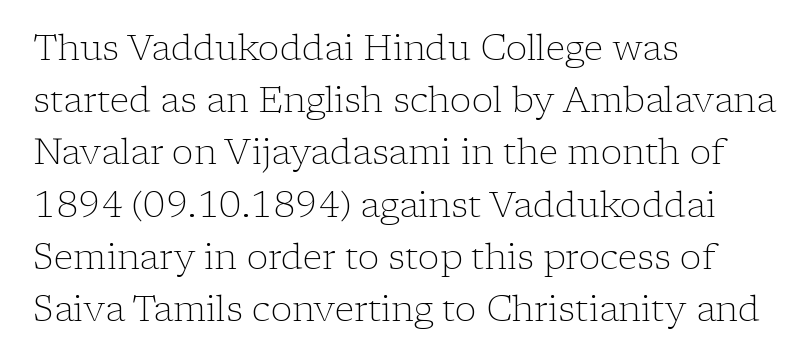
Q: Is the text bold? A: No.
Q: Is the text italic (slanted)? A: No, it is upright.
Q: Is the typeface a serif or a sans-serif typeface? A: Serif.
Q: Is the text underlined? A: No.
Q: How is the paragraph aligned? A: Left-aligned.
Q: Is the spacing between letters normal or unusually wide? A: Normal.
Q: Is the spacing between lines tight, normal or loose? A: Normal.
Q: Width (condensed, normal, or wide)? A: Normal.
Q: Stroke contrast? A: Low.
Q: x-height? A: Medium.
Q: Monospaced? A: No.
